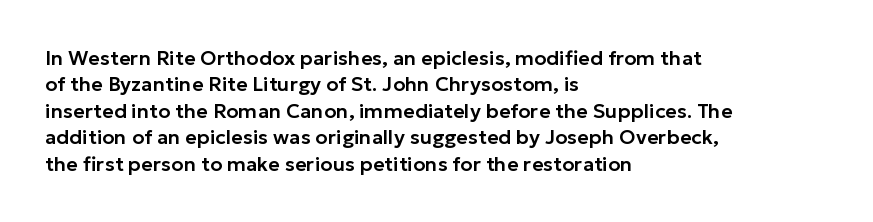
Q: Is the text italic (slanted)? A: No, it is upright.
Q: Is the text underlined? A: No.
Q: How is the paragraph aligned? A: Left-aligned.
Q: Is the spacing between letters normal or unusually wide? A: Normal.
Q: Is the spacing between lines tight, normal or loose? A: Normal.
